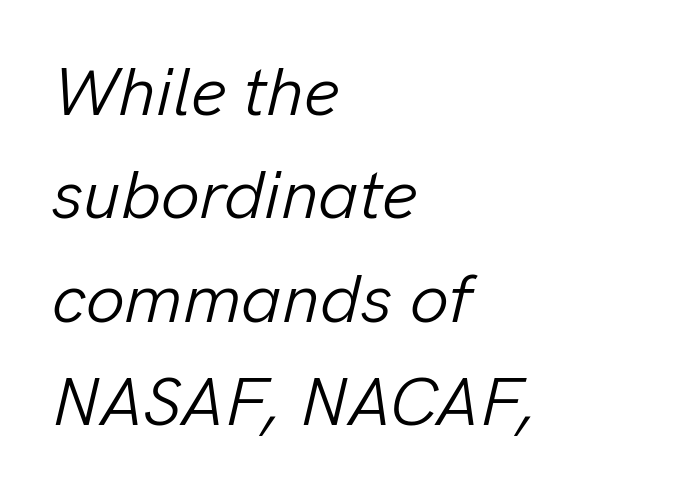
The setting favours the left margin, as ordinary paragraphs usually do. Heaviness? Minimal to ordinary, like unemphasized prose. Standard letterfit; no display-style spreading of the glyphs. The words here are not underlined. Leading matches the norm, producing a regular column.
